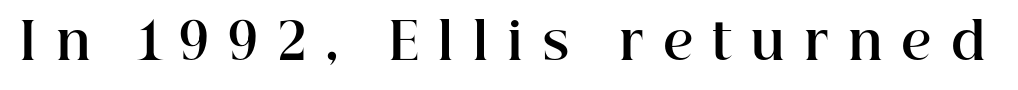
The foot of each line stays bare and open. Proportional: the letters do not fall into vertical columns. A typesetter would call this heavily tracked-out type. Ordinary non-slanted type is in use. Serifs: yes, visible at the terminals of the letterforms. The letters are bold, with thick, heavy strokes.
